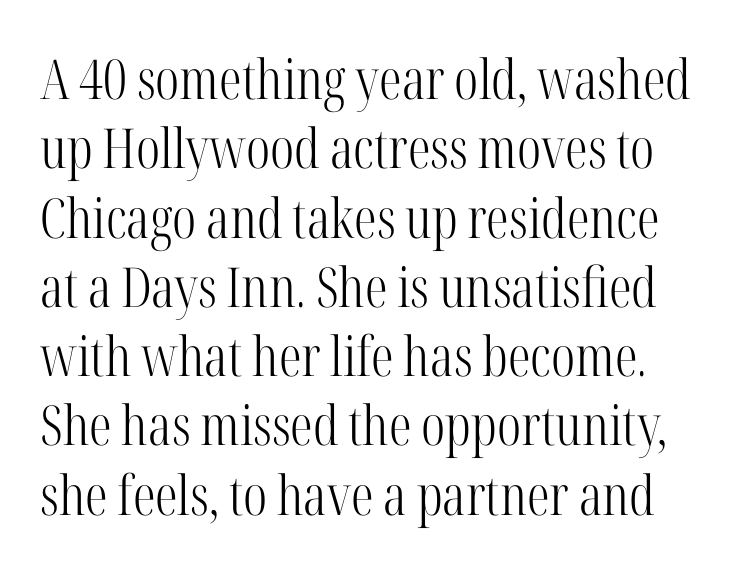
Q: Is the text bold? A: No.
Q: Is the text italic (slanted)? A: No, it is upright.
Q: Is the typeface a serif or a sans-serif typeface? A: Serif.
Q: Is the text underlined? A: No.
Q: Is the spacing between letters normal or unusually wide? A: Normal.
Q: Is the spacing between lines tight, normal or loose? A: Normal.
Q: Width (condensed, normal, or wide)? A: Condensed.
Q: Stroke contrast? A: High.
Q: x-height? A: Medium.
Q: Monospaced? A: No.
